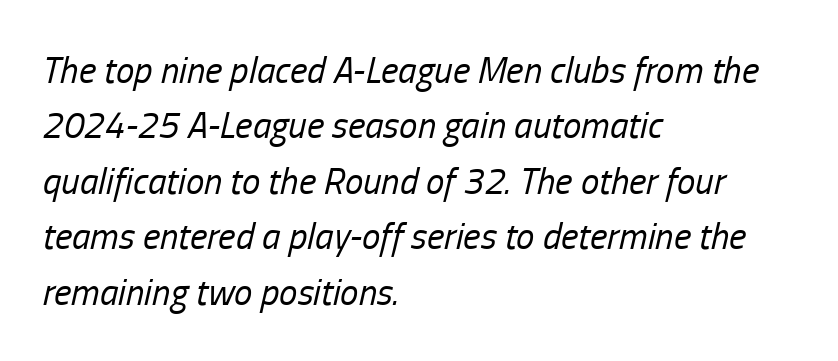
{"italic": "yes", "lean": "right", "slant_degrees": 13, "bold": "no", "weight": "regular", "width": "condensed", "stroke_contrast": "low", "x_height": "medium", "monospaced": "no", "underline": "no", "align": "left", "line_spacing": "normal", "line_spacing_ratio": 1.5, "letter_spacing": "normal", "letter_spacing_em": 0.0, "glyph_px": 37}
